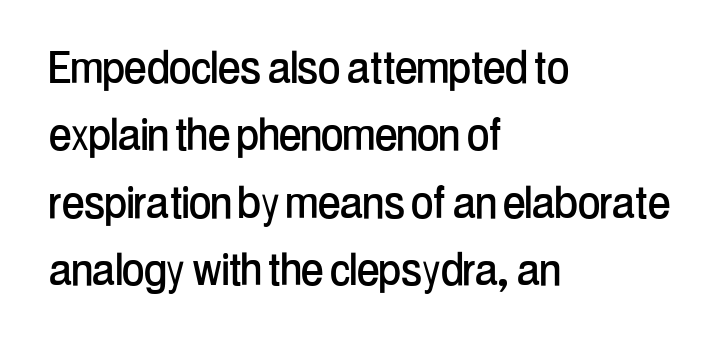
The image shows 54 px condensed sans-serif type, upright; set left-aligned, normal line spacing (1.25x), normal letter spacing, not underlined; low stroke contrast and a medium x-height.
